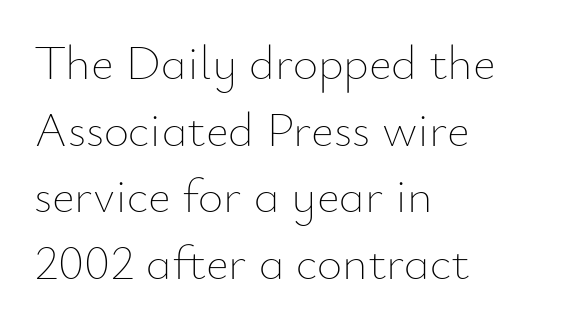
When letters stand straight like this, we call the style roman or upright. The strip under each line holds only bare page. The leading is moderate, giving the passage an even texture. Inter-character spacing is left at the font's built-in metrics.
